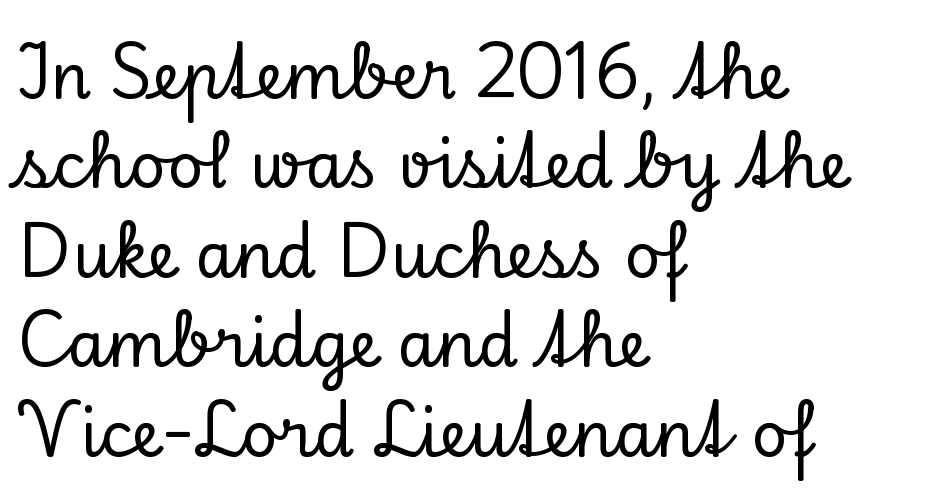
The image shows 63 px text type, upright; set left-aligned, normal line spacing (1.42x), normal letter spacing, not underlined; low stroke contrast and a small x-height.
